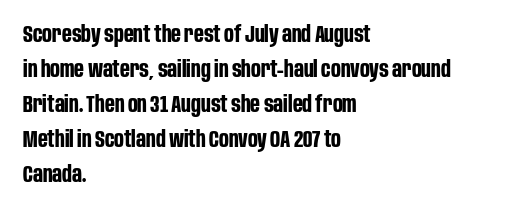
The image shows 23 px bold type, upright; set left-aligned, normal line spacing (1.52x), normal letter spacing, not underlined.
